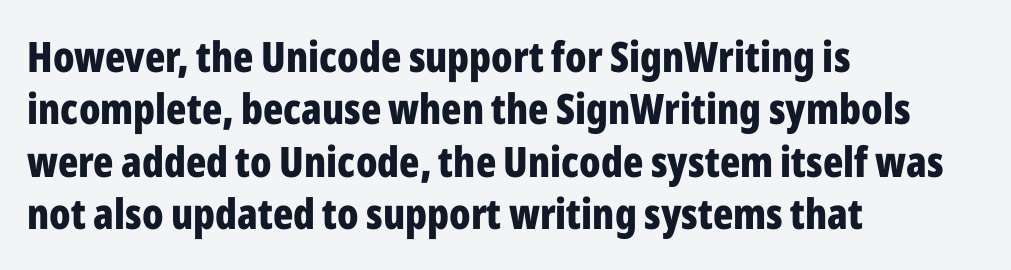
The image shows 42 px bold, condensed sans-serif type, upright; set left-aligned, normal line spacing (1.25x), normal letter spacing, not underlined; low stroke contrast and a medium x-height.
